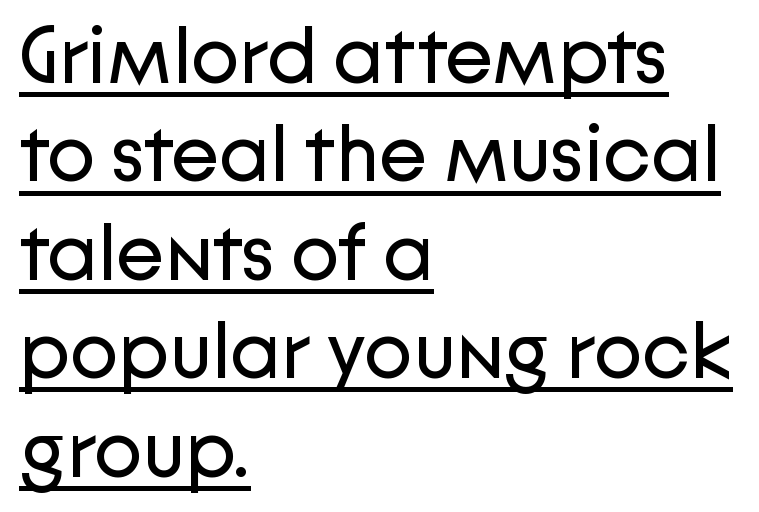
The image shows 80 px regular-weight sans-serif type, upright; set left-aligned, line spacing 1.23x, normal letter spacing, underlined; low stroke contrast and a medium x-height.
